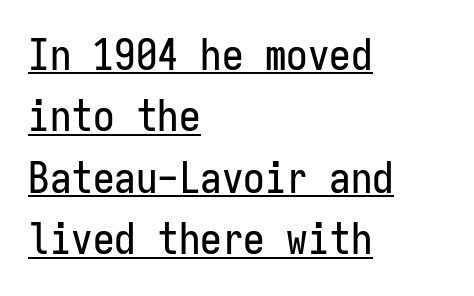
Q: Is the text italic (slanted)? A: No, it is upright.
Q: Is the typeface a serif or a sans-serif typeface? A: Sans-serif.
Q: Is the text underlined? A: Yes.
Q: How is the paragraph aligned? A: Left-aligned.
Q: Is the spacing between letters normal or unusually wide? A: Normal.
Q: Is the spacing between lines tight, normal or loose? A: Normal.
Q: Width (condensed, normal, or wide)? A: Condensed.
Q: Stroke contrast? A: Low.
Q: x-height? A: Medium.
Q: Monospaced? A: Yes.
